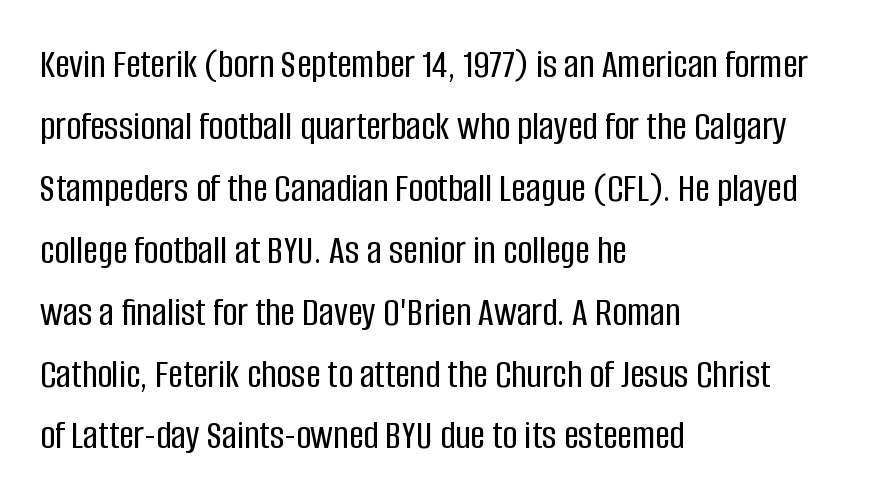
Q: Is the text italic (slanted)? A: No, it is upright.
Q: Is the typeface a serif or a sans-serif typeface? A: Sans-serif.
Q: Is the text underlined? A: No.
Q: How is the paragraph aligned? A: Left-aligned.
Q: Is the spacing between letters normal or unusually wide? A: Normal.
Q: Is the spacing between lines tight, normal or loose? A: Normal.
Q: Width (condensed, normal, or wide)? A: Condensed.
Q: Stroke contrast? A: Low.
Q: x-height? A: Large.
Q: Monospaced? A: No.
